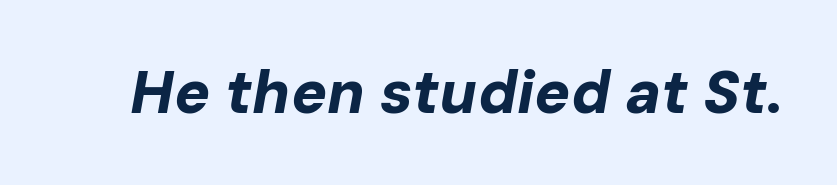
Tracking here is standard; glyphs follow each other at the usual distance. Weight check: bold — yes, fully. Descender tails drop into unmarked territory. This sample has the flowing, uneven cadence of proportional lettering. Notice how the stems are inclined rather than vertical — that's the hallmark of italics.
